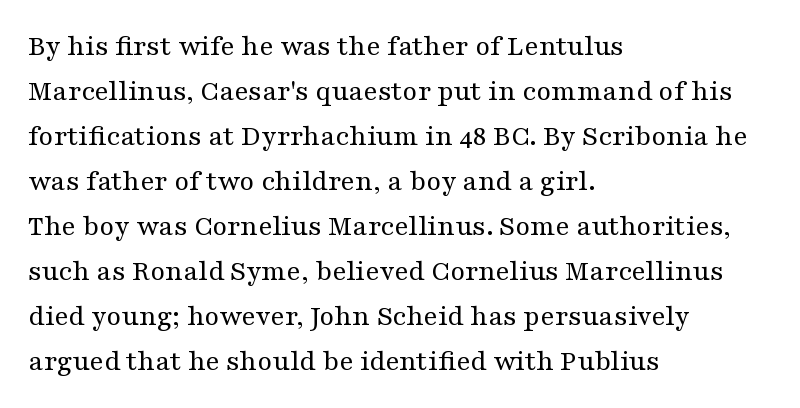
Reading down the block, your eye returns to a fixed left position each line. Students, observe: this is what conventionally led text looks like. Spacing verdict: proportional, widths tailored to each character. The foot of each line stays bare and open. The letters look calm and open, with moderate or lighter stems. Default kerning and tracking; the words read as compact shapes.
